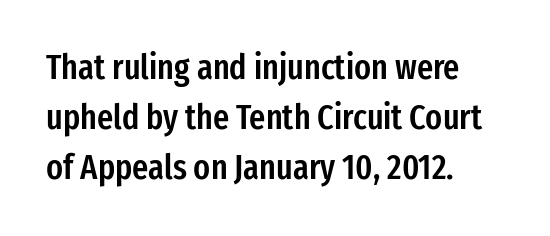
The specimen reads as upright at a glance. Nobody touched the tracking dial on this one. This is the in-between weight designers call semibold or demi. Serifs: no, the terminals of the letterforms are clean. Proportional: the letters do not fall into vertical columns. Check the space under the baseline: it is left empty.
